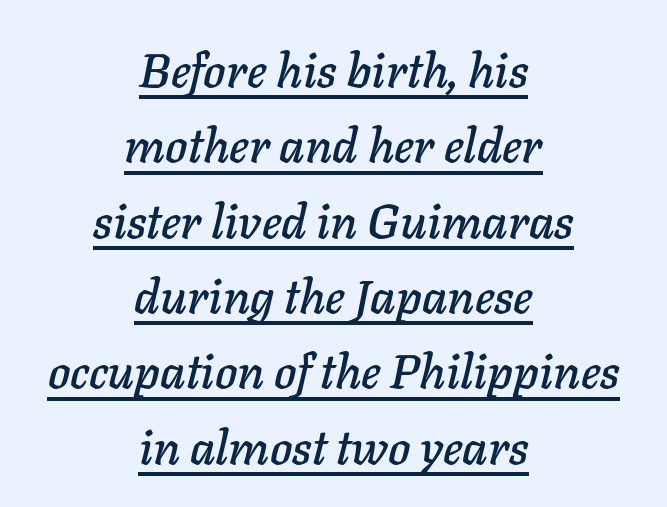
Short and long lines alike share a common midpoint. Every character sits at an angle, as italics do. A typesetter would call this leading conventional body-copy spacing. Beneath each row of characters lies a ruled line. Proportional: the letters do not fall into vertical columns. Default kerning and tracking; the words read as compact shapes.
